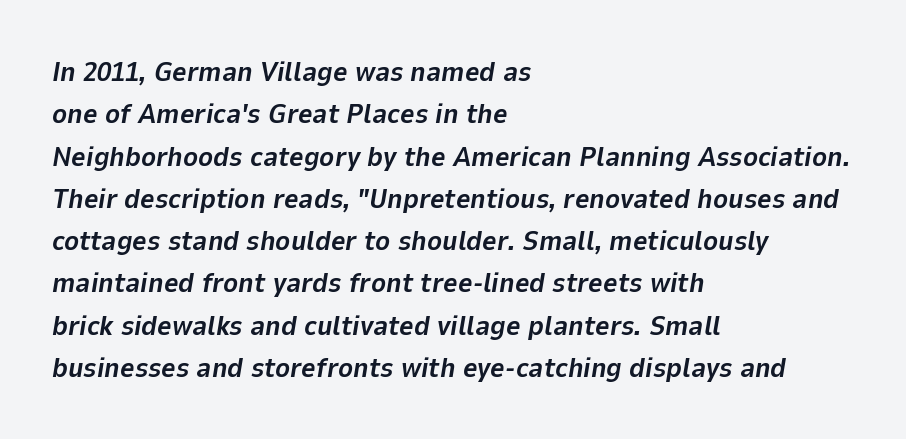
The image shows 28 px bold type, italic (leaning right); set left-aligned, normal line spacing (1.51x), normal letter spacing, not underlined; low stroke contrast and a medium x-height.
